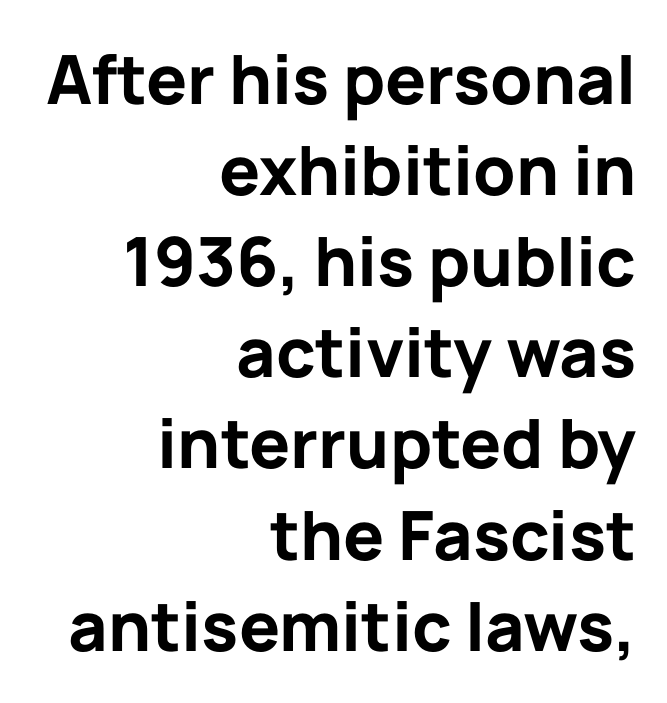
Q: Is the text bold? A: Yes.
Q: Is the text italic (slanted)? A: No, it is upright.
Q: Is the typeface a serif or a sans-serif typeface? A: Sans-serif.
Q: Is the text underlined? A: No.
Q: How is the paragraph aligned? A: Right-aligned.
Q: Is the spacing between letters normal or unusually wide? A: Normal.
Q: Is the spacing between lines tight, normal or loose? A: Normal.
Q: Width (condensed, normal, or wide)? A: Normal.
Q: Stroke contrast? A: Low.
Q: x-height? A: Medium.
Q: Monospaced? A: No.
